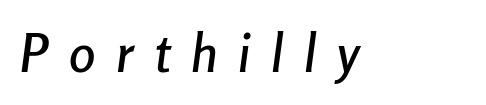
Is this a fixed-width face? No — the glyphs have proportional, varying widths. Notice how the stems are inclined rather than vertical — that's the hallmark of italics. How are the letters spaced? Widely, with obvious added tracking. Letters rest on an invisible, unmarked baseline.
